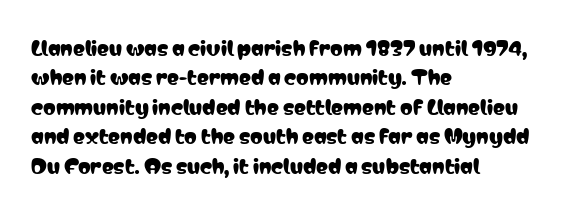
{"italic": "no", "underline": "no", "align": "left", "line_spacing": "normal", "line_spacing_ratio": 1.47, "letter_spacing": "normal", "letter_spacing_em": 0.0, "glyph_px": 20}
